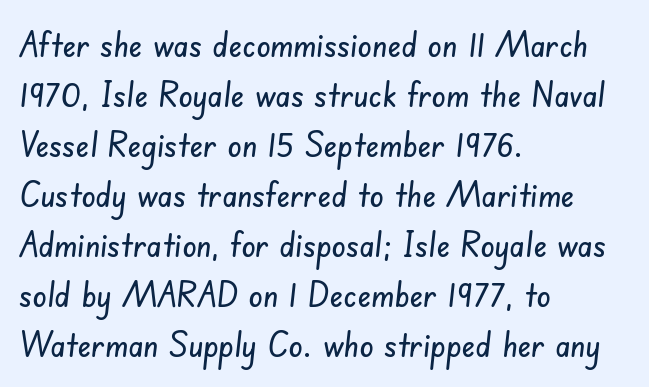
{"serif": "no", "width": "condensed", "stroke_contrast": "low", "x_height": "small", "monospaced": "no", "underline": "no", "align": "left", "line_spacing": "normal", "line_spacing_ratio": 1.39, "letter_spacing": "normal", "letter_spacing_em": 0.0, "glyph_px": 36}
